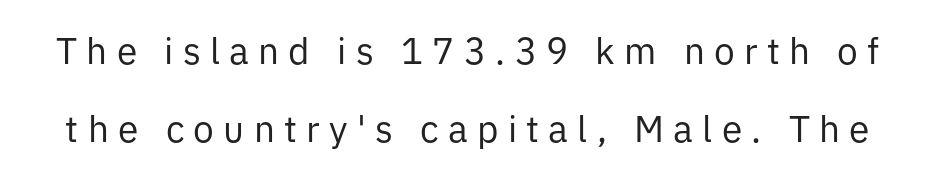
{"serif": "no", "italic": "no", "bold": "no", "weight": "regular", "width": "normal", "stroke_contrast": "low", "x_height": "medium", "monospaced": "no", "underline": "no", "line_spacing": "loose", "line_spacing_ratio": 2.11, "letter_spacing": "wide", "letter_spacing_em": 0.25, "glyph_px": 37}
